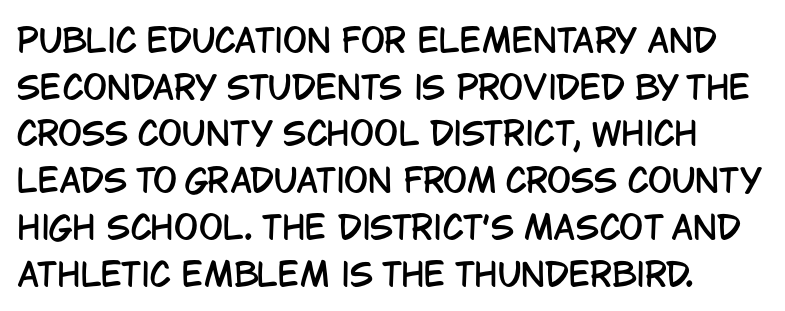
Bare-footed words on every line. Note the varied advance widths — an 'i' is clearly narrower than an 'm'. Does the type have serifs? No, each stem ends abruptly. The type sits square on the baseline with zero lean. The line texture is even and compact thanks to regular tracking. Regarding leading, the lines here are spaced in the standard way.
